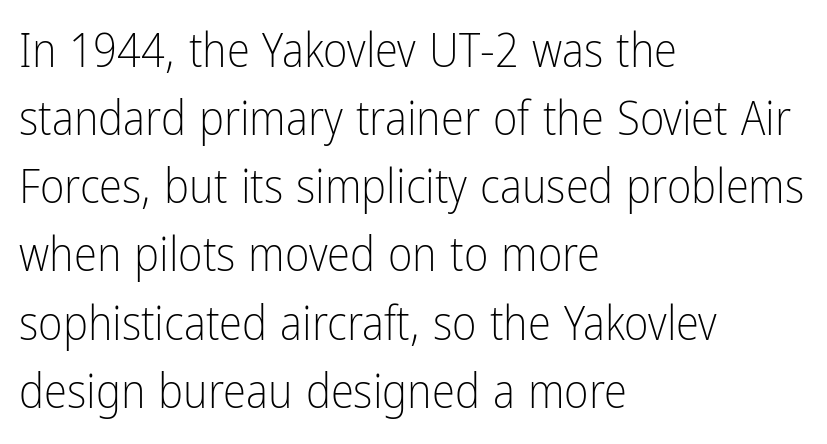
{"serif": "no", "italic": "no", "bold": "no", "weight": "light", "width": "condensed", "stroke_contrast": "low", "x_height": "medium", "monospaced": "no", "underline": "no", "align": "left", "line_spacing": "normal", "line_spacing_ratio": 1.45, "letter_spacing": "normal", "letter_spacing_em": 0.0, "glyph_px": 47}
